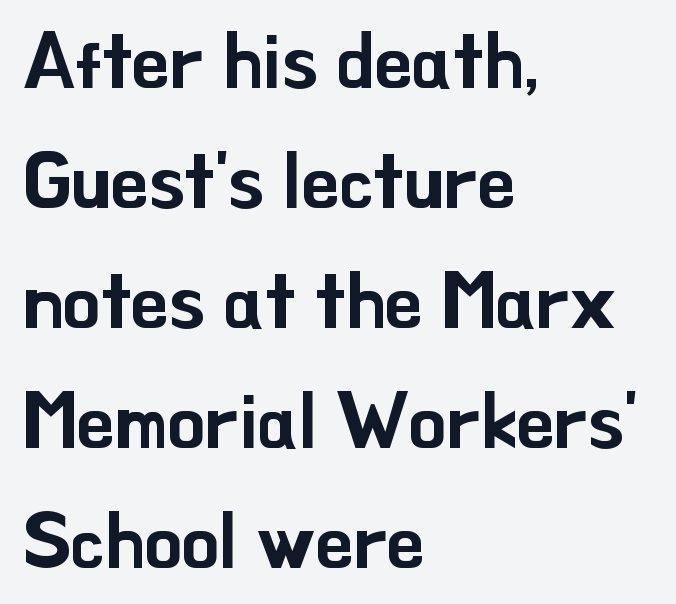
{"serif": "no", "italic": "no", "width": "normal", "stroke_contrast": "low", "x_height": "small", "monospaced": "no", "underline": "no", "align": "left", "line_spacing": "normal", "line_spacing_ratio": 1.58, "letter_spacing": "normal", "letter_spacing_em": 0.0, "glyph_px": 76}
